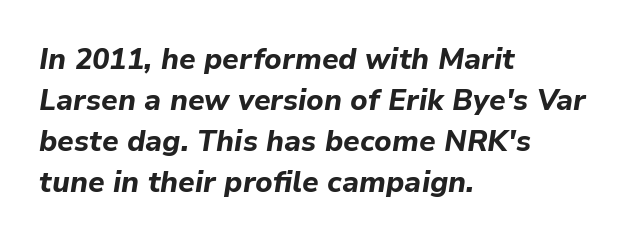
{"italic": "yes", "lean": "right", "slant_degrees": 9, "bold": "yes", "weight": "bold", "width": "normal", "stroke_contrast": "low", "x_height": "medium", "monospaced": "no", "underline": "no", "align": "left", "line_spacing": "normal", "line_spacing_ratio": 1.41, "letter_spacing": "normal", "letter_spacing_em": 0.0, "glyph_px": 29}
